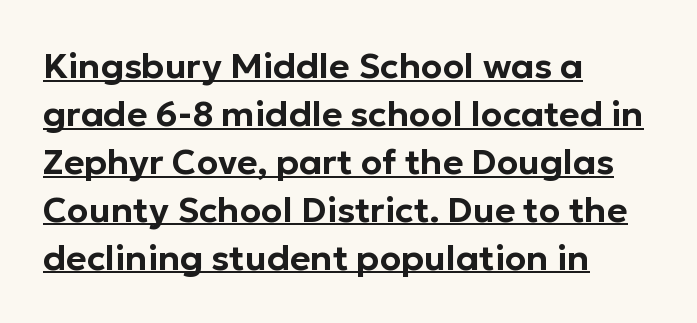
Q: Is the text italic (slanted)? A: No, it is upright.
Q: Is the typeface a serif or a sans-serif typeface? A: Sans-serif.
Q: Is the text underlined? A: Yes.
Q: How is the paragraph aligned? A: Left-aligned.
Q: Is the spacing between letters normal or unusually wide? A: Normal.
Q: Is the spacing between lines tight, normal or loose? A: Normal.
Q: Width (condensed, normal, or wide)? A: Normal.
Q: Stroke contrast? A: Low.
Q: x-height? A: Medium.
Q: Monospaced? A: No.
